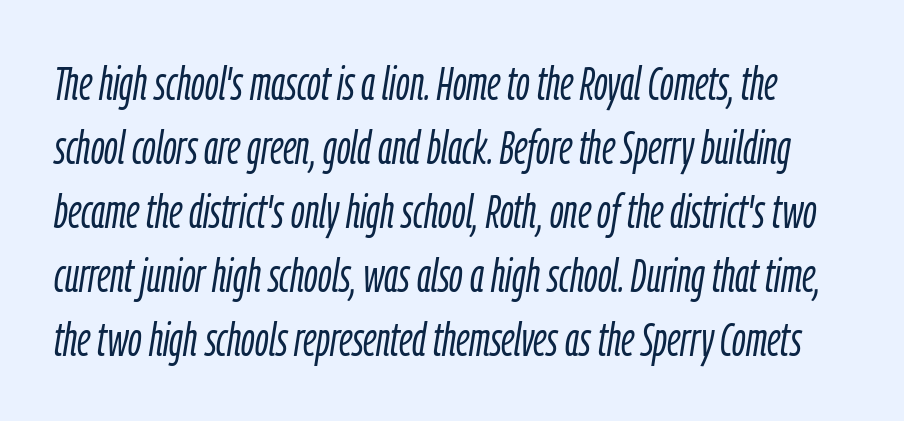
{"italic": "yes", "lean": "right", "slant_degrees": 9, "bold": "no", "weight": "light", "width": "condensed", "stroke_contrast": "low", "x_height": "medium", "monospaced": "no", "underline": "no", "line_spacing": "normal", "line_spacing_ratio": 1.36, "letter_spacing": "normal", "letter_spacing_em": 0.0, "glyph_px": 47}
